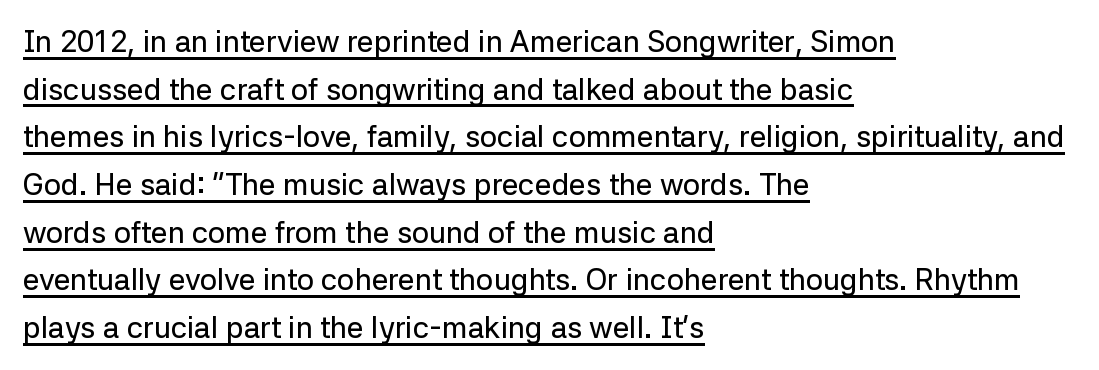
Q: Is the text italic (slanted)? A: No, it is upright.
Q: Is the typeface a serif or a sans-serif typeface? A: Sans-serif.
Q: Is the text underlined? A: Yes.
Q: How is the paragraph aligned? A: Left-aligned.
Q: Is the spacing between letters normal or unusually wide? A: Normal.
Q: Is the spacing between lines tight, normal or loose? A: Normal.
Q: Width (condensed, normal, or wide)? A: Normal.
Q: Stroke contrast? A: Low.
Q: x-height? A: Medium.
Q: Monospaced? A: No.
